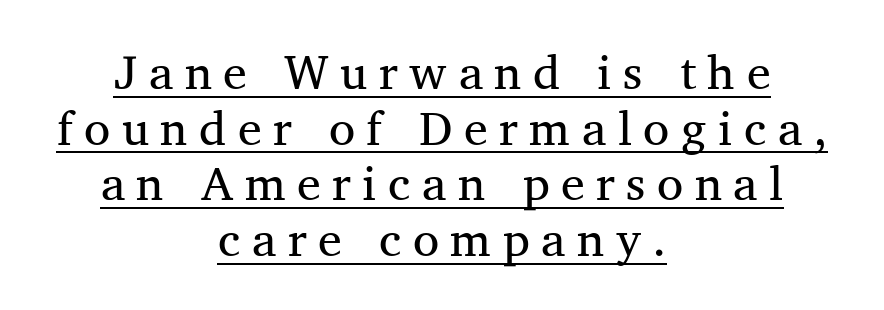
Is this a fixed-width face? No — the glyphs have proportional, varying widths. You can see a thin bar hugging the bottom of the glyphs. Vertical stems look standard width or narrower in stroke. These lines are centered, leaving both edges ragged. The text was rendered using a seriffed face with decorative stroke endings. Upright lettering throughout.
